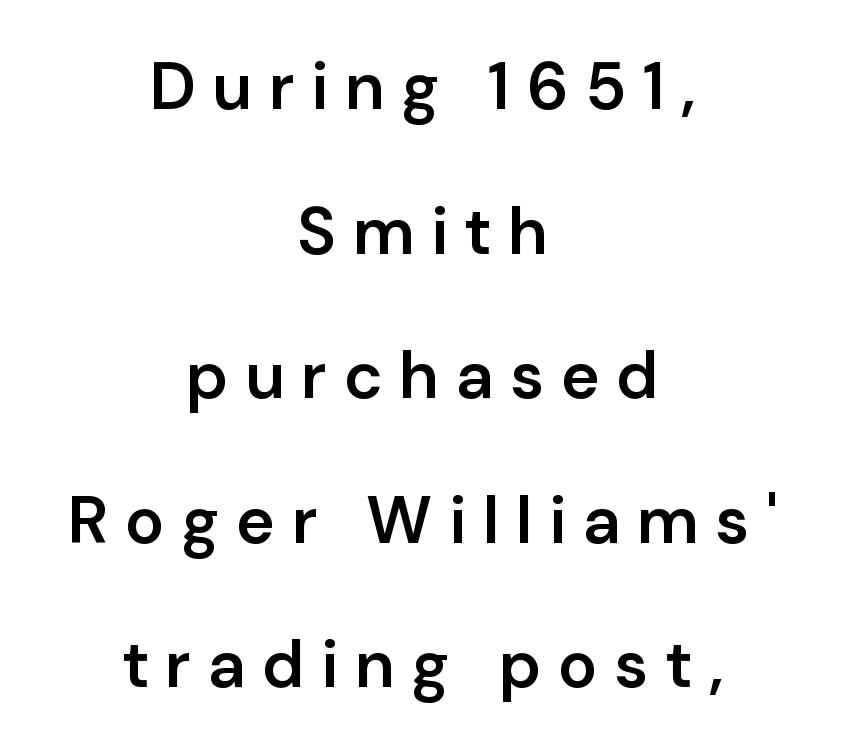
Every stem runs plumb, perpendicular to the baseline. Horizontal alignment here is central, giving a formal, balanced look. To sum up the face: it is a sans, with no serifs. Note the varied advance widths — an 'i' is clearly narrower than an 'm'. Short note: letters widely spaced.
